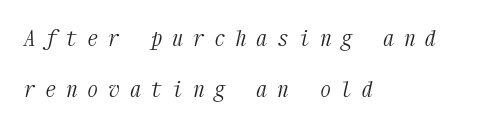
{"italic": "yes", "lean": "right", "slant_degrees": 12, "bold": "no", "underline": "no", "align": "left", "line_spacing": "loose", "line_spacing_ratio": 2.3, "letter_spacing": "wide", "letter_spacing_em": 0.46, "glyph_px": 22}
